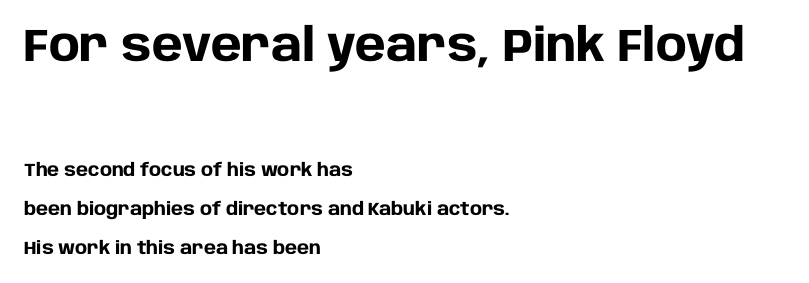
Q: Is the text bold? A: Yes.
Q: Is the text italic (slanted)? A: No, it is upright.
Q: Is the typeface a serif or a sans-serif typeface? A: Sans-serif.
Q: Is the text underlined? A: No.
Q: How is the paragraph aligned? A: Left-aligned.
Q: Is the spacing between letters normal or unusually wide? A: Normal.
Q: Is the spacing between lines tight, normal or loose? A: Loose.
Q: Which block of text is set in a larger size, the first (top) or the second (bottom)? A: The first (top) one.
Q: Width (condensed, normal, or wide)? A: Normal.
Q: Stroke contrast? A: Low.
Q: x-height? A: Large.
Q: Monospaced? A: No.
